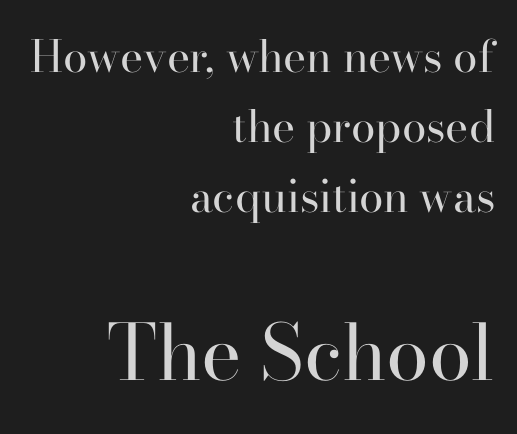
{"serif": "yes", "italic": "no", "bold": "no", "weight": "regular", "width": "normal", "stroke_contrast": "high", "x_height": "small", "monospaced": "no", "underline": "no", "align": "right", "line_spacing": "normal", "line_spacing_ratio": 1.59, "letter_spacing": "normal", "letter_spacing_em": 0.0, "larger_block": "second", "size_ratio": 1.75, "glyph_px": 77}
